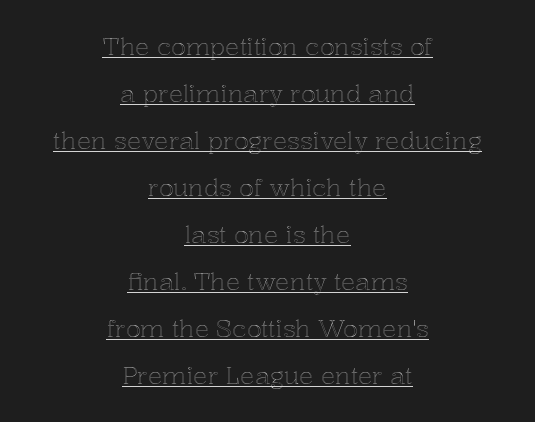
How would I describe the line gaps? Wide and relaxed. Like a heading marked for emphasis, these lines bear an underscore. Reading down the block, each line starts at a different indent, mirrored at its end. Glyph-to-glyph distance matches everyday printed text. In terms of posture, this sample is upright.
